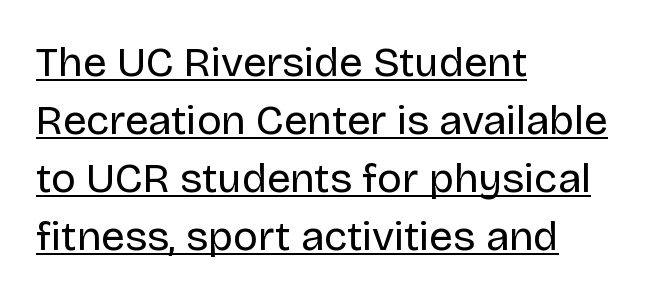
No feet cap the strokes, marking this as sans-serif type. The tracking reads as untouched default to a designer's eye. Alignment: flush left. Stems and bowls with no extra thickness — not bold. Think of a printed novel: that variable character pitch is what you see here.
